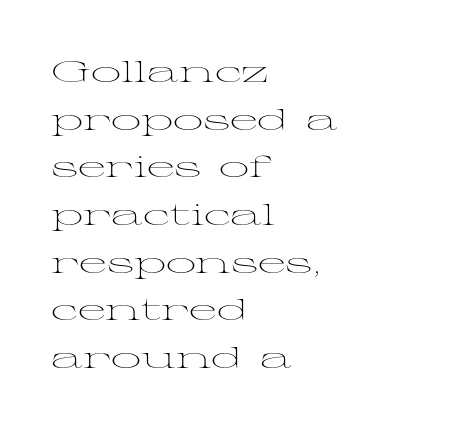
{"serif": "yes", "italic": "no", "bold": "no", "weight": "light", "width": "wide", "stroke_contrast": "medium", "x_height": "medium", "monospaced": "no", "underline": "no", "align": "left", "line_spacing": "normal", "line_spacing_ratio": 1.59, "letter_spacing": "normal", "letter_spacing_em": 0.0, "glyph_px": 30}
